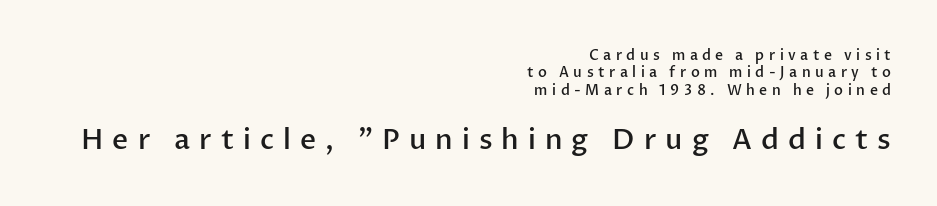
Underlining? Definitely not there. Characters follow at a spacing far wider than the type designer built in. The face used here is proportionally spaced, like ordinary book or web type. The font family rendered here belongs to the sans-serif group. Bold? Not quite — semibold, heavier than regular but stopping short.
